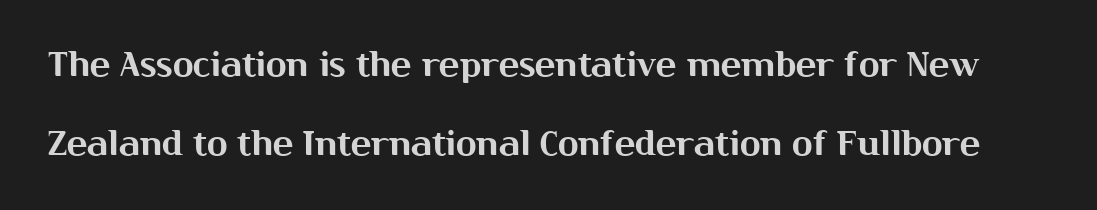
Q: Is the text italic (slanted)? A: No, it is upright.
Q: Is the typeface a serif or a sans-serif typeface? A: Sans-serif.
Q: Is the text underlined? A: No.
Q: Is the spacing between letters normal or unusually wide? A: Normal.
Q: Is the spacing between lines tight, normal or loose? A: Loose.
Q: Width (condensed, normal, or wide)? A: Normal.
Q: Stroke contrast? A: Medium.
Q: x-height? A: Medium.
Q: Monospaced? A: No.
